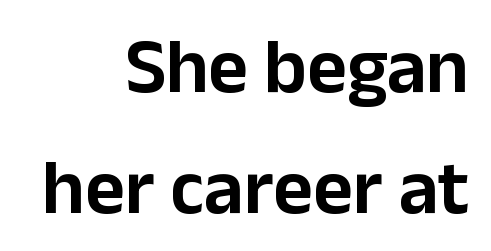
The rendering anchors every line to the right-hand side. Type without underlining. Between one letter and the next there's only the usual sliver of space. Does the leading feel generous? No, just average. Note: no serifs on the glyphs. Posture: vertical.
